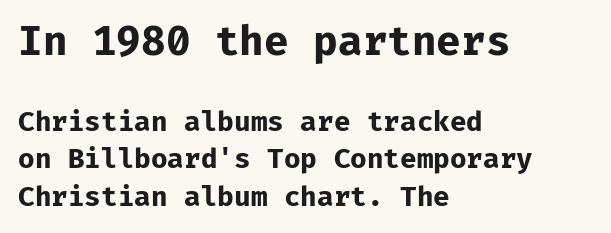
Observe the ordinary spacing: letters are neighbours, not strangers. Note: larger setting up top, smaller setting below. The passage shown is emphatically bold. Anything drawn beneath the words? Only blank space. This sample uses an upright cut, with every glyph sitting square on the baseline.
